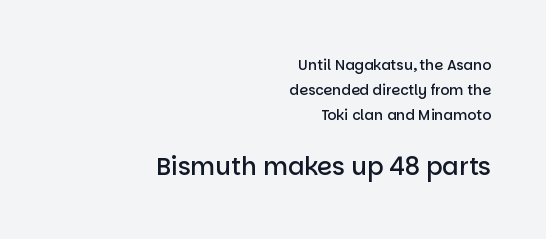
Q: Is the text bold? A: Semi-bold.
Q: Is the text italic (slanted)? A: No, it is upright.
Q: Is the text underlined? A: No.
Q: How is the paragraph aligned? A: Right-aligned.
Q: Is the spacing between letters normal or unusually wide? A: Normal.
Q: Which block of text is set in a larger size, the first (top) or the second (bottom)? A: The second (bottom) one.
